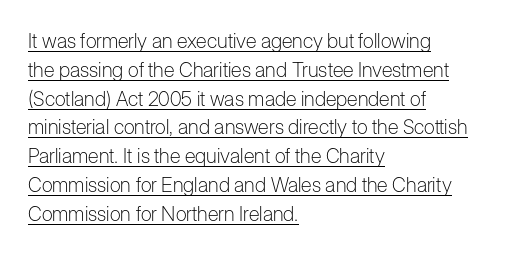
Q: Is the text bold? A: No.
Q: Is the text italic (slanted)? A: No, it is upright.
Q: Is the text underlined? A: Yes.
Q: How is the paragraph aligned? A: Left-aligned.
Q: Is the spacing between letters normal or unusually wide? A: Normal.
Q: Is the spacing between lines tight, normal or loose? A: Normal.
